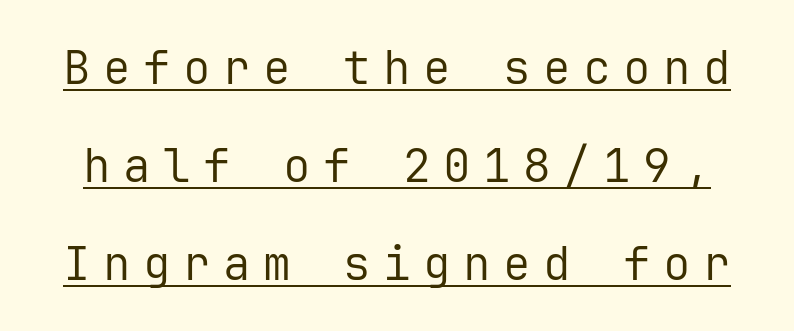
The image shows 46 px regular-weight sans-serif type, upright, monospaced; set loose line spacing (2.13x), unusually wide letter spacing (+0.27 em), underlined; low stroke contrast and a medium x-height.
